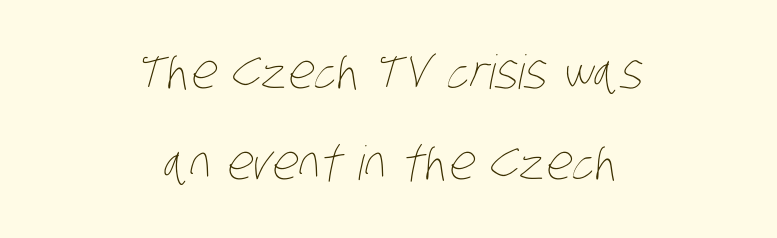
Q: Is the text bold? A: No.
Q: Is the text underlined? A: No.
Q: How is the paragraph aligned? A: Centered.
Q: Is the spacing between letters normal or unusually wide? A: Normal.
Q: Is the spacing between lines tight, normal or loose? A: Loose.
Q: Width (condensed, normal, or wide)? A: Condensed.
Q: Stroke contrast? A: Low.
Q: x-height? A: Large.
Q: Monospaced? A: No.
